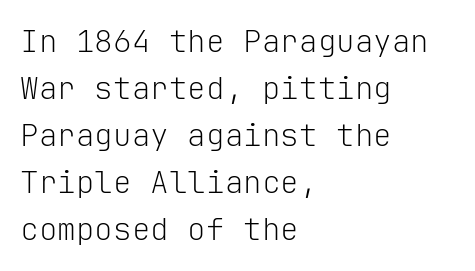
The image shows 31 px light sans-serif type, upright, monospaced; set left-aligned, normal line spacing (1.52x), normal letter spacing, not underlined; low stroke contrast and a medium x-height.
